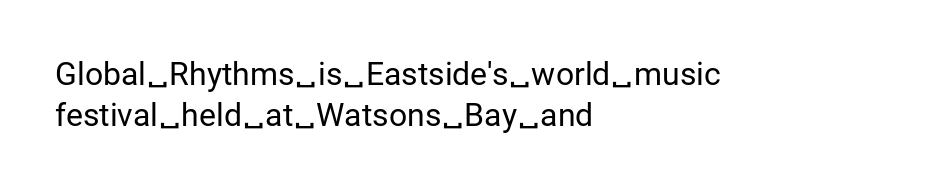
{"serif": "no", "italic": "no", "bold": "no", "weight": "regular", "width": "normal", "stroke_contrast": "low", "x_height": "medium", "monospaced": "no", "underline": "no", "align": "left", "line_spacing": "normal", "line_spacing_ratio": 1.27, "letter_spacing": "normal", "letter_spacing_em": 0.0, "glyph_px": 32}
